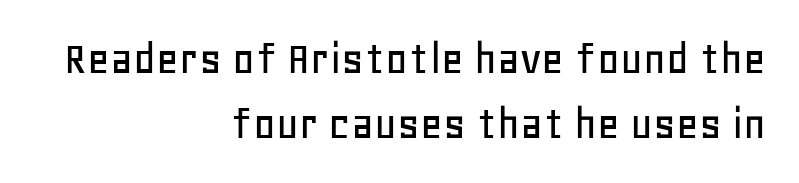
Q: Is the text italic (slanted)? A: No, it is upright.
Q: Is the typeface a serif or a sans-serif typeface? A: Sans-serif.
Q: Is the text underlined? A: No.
Q: How is the paragraph aligned? A: Right-aligned.
Q: Is the spacing between letters normal or unusually wide? A: Normal.
Q: Is the spacing between lines tight, normal or loose? A: Normal.
Q: Width (condensed, normal, or wide)? A: Normal.
Q: Stroke contrast? A: Low.
Q: x-height? A: Large.
Q: Monospaced? A: No.
